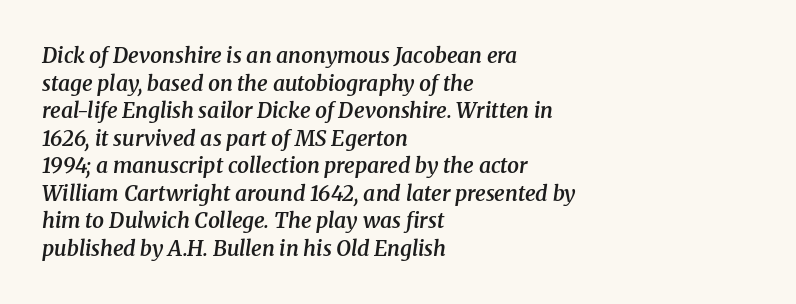
The image shows 21 px text type, italic (leaning right); set left-aligned, normal line spacing (1.31x), normal letter spacing, not underlined.
